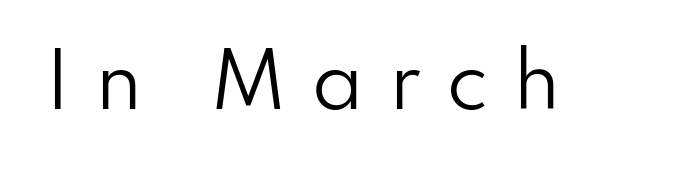
Q: Is the text bold? A: No.
Q: Is the text italic (slanted)? A: No, it is upright.
Q: Is the typeface a serif or a sans-serif typeface? A: Sans-serif.
Q: Is the text underlined? A: No.
Q: Is the spacing between letters normal or unusually wide? A: Unusually wide.
Q: Width (condensed, normal, or wide)? A: Normal.
Q: Stroke contrast? A: Low.
Q: x-height? A: Small.
Q: Monospaced? A: No.
